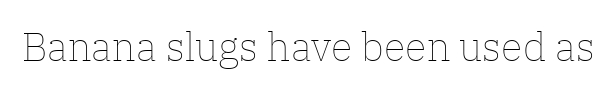
Q: Is the text bold? A: No.
Q: Is the text italic (slanted)? A: No, it is upright.
Q: Is the text underlined? A: No.
Q: Is the spacing between letters normal or unusually wide? A: Normal.
Q: Width (condensed, normal, or wide)? A: Normal.
Q: Stroke contrast? A: Low.
Q: x-height? A: Medium.
Q: Monospaced? A: No.
